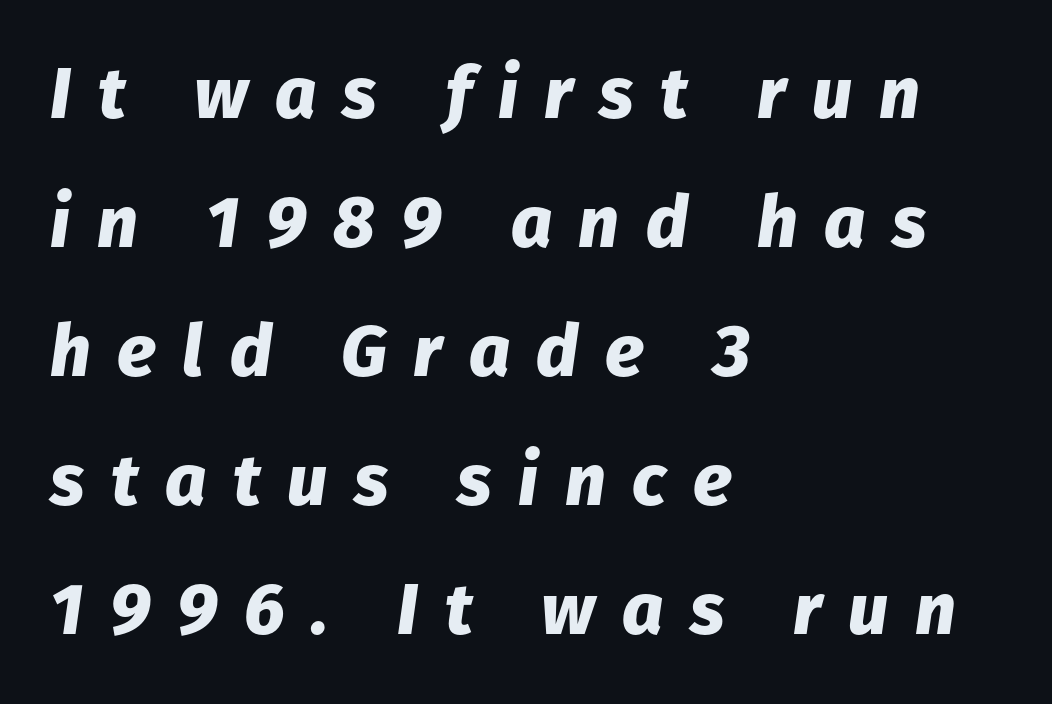
Honestly, there is no underline to notice here at all. It's the slanting kind of type. How heavy is the stroke? Heavy — this is a bold. Looks like regular typesetting: each glyph gets only the width it needs. The letters are spread apart with noticeably loose tracking.
